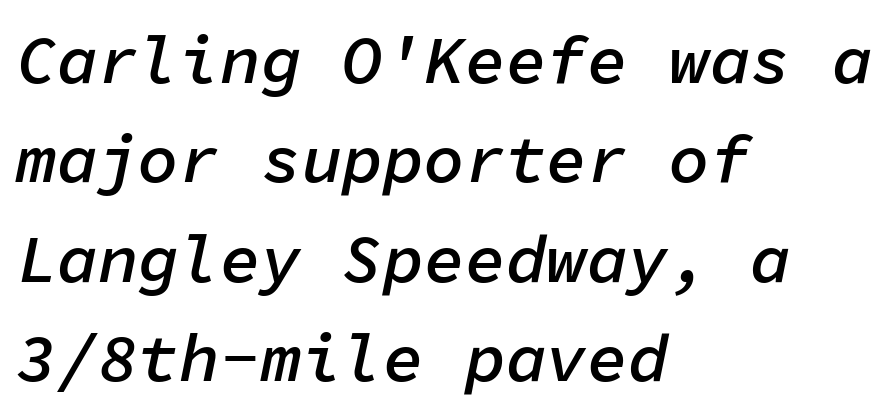
The image shows 68 px semibold type, italic (leaning right), monospaced; set left-aligned, normal line spacing (1.46x), normal letter spacing, not underlined; low stroke contrast and a medium x-height.
